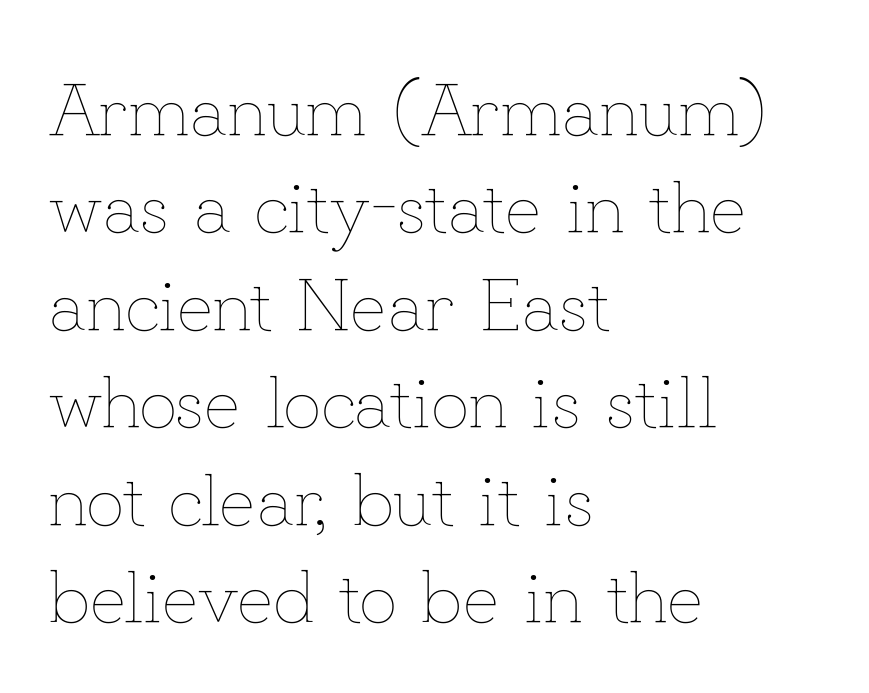
{"italic": "no", "bold": "no", "weight": "thin", "width": "normal", "stroke_contrast": "low", "x_height": "small", "monospaced": "no", "underline": "no", "align": "left", "line_spacing": "normal", "line_spacing_ratio": 1.3, "letter_spacing": "normal", "letter_spacing_em": 0.0, "glyph_px": 75}
